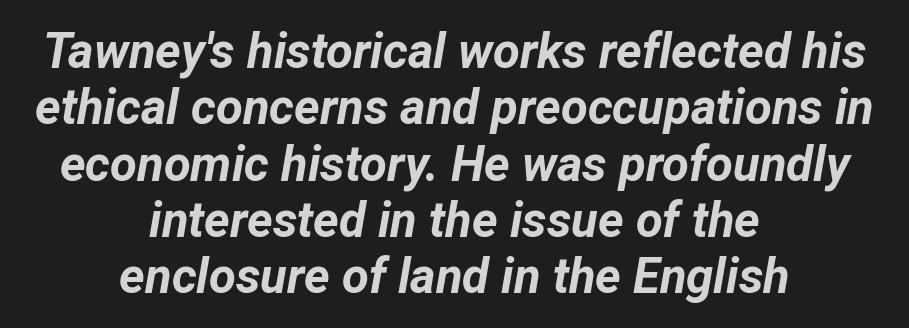
Q: Is the text bold? A: Yes.
Q: Is the text italic (slanted)? A: Yes, it leans right by about 12 degrees.
Q: Is the text underlined? A: No.
Q: How is the paragraph aligned? A: Centered.
Q: Is the spacing between letters normal or unusually wide? A: Normal.
Q: Is the spacing between lines tight, normal or loose? A: Tight.
Q: Width (condensed, normal, or wide)? A: Normal.
Q: Stroke contrast? A: Low.
Q: x-height? A: Medium.
Q: Monospaced? A: No.
